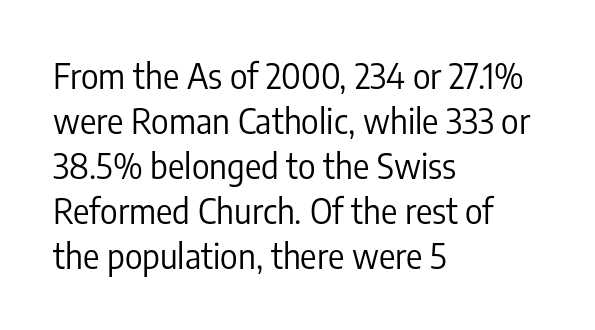
The image shows 34 px regular-weight, condensed sans-serif type, upright; set left-aligned, normal line spacing (1.32x), normal letter spacing, not underlined; low stroke contrast and a medium x-height.
